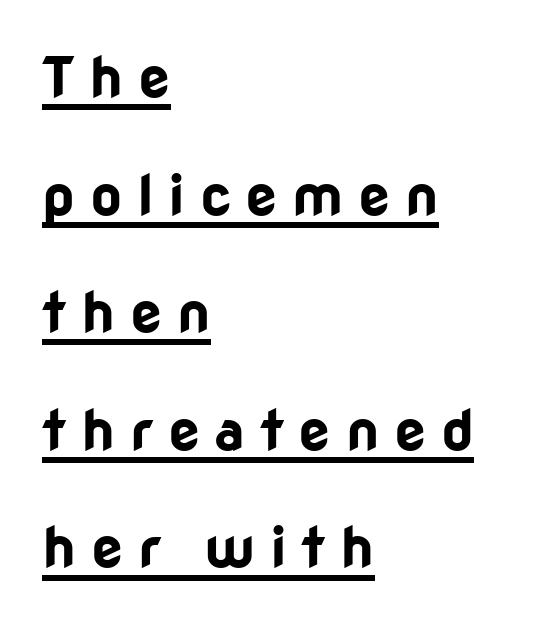
The image shows 56 px bold sans-serif type, upright; set left-aligned, loose line spacing (2.1x), unusually wide letter spacing (+0.26 em), underlined; low stroke contrast and a medium x-height.
